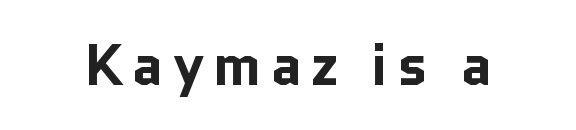
{"serif": "no", "italic": "no", "bold": "yes", "weight": "bold", "width": "normal", "stroke_contrast": "low", "x_height": "medium", "monospaced": "no", "underline": "no", "glyph_px": 58}
